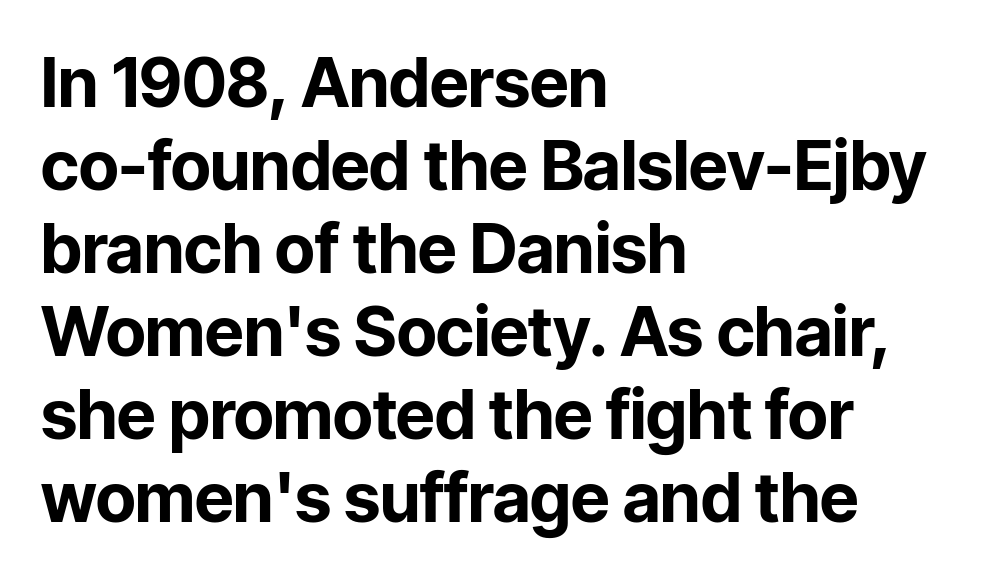
Q: Is the text bold? A: Yes.
Q: Is the text italic (slanted)? A: No, it is upright.
Q: Is the typeface a serif or a sans-serif typeface? A: Sans-serif.
Q: Is the text underlined? A: No.
Q: How is the paragraph aligned? A: Left-aligned.
Q: Is the spacing between letters normal or unusually wide? A: Normal.
Q: Width (condensed, normal, or wide)? A: Normal.
Q: Stroke contrast? A: Low.
Q: x-height? A: Medium.
Q: Monospaced? A: No.
